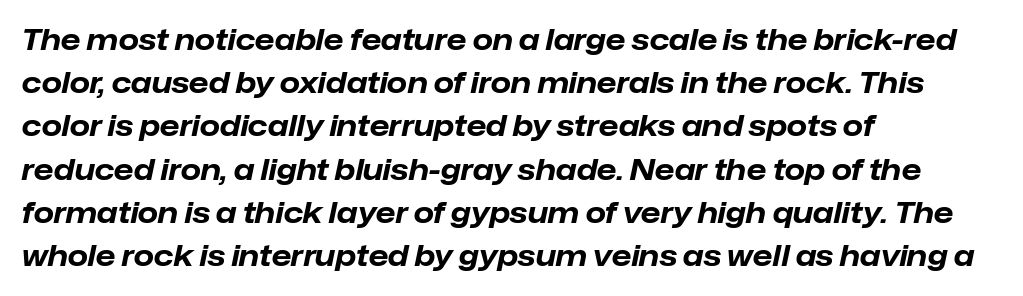
{"italic": "yes", "lean": "right", "slant_degrees": 12, "bold": "yes", "weight": "bold", "width": "normal", "stroke_contrast": "low", "x_height": "medium", "monospaced": "no", "underline": "no", "align": "left", "line_spacing": "normal", "line_spacing_ratio": 1.49, "letter_spacing": "normal", "letter_spacing_em": 0.0, "glyph_px": 29}
